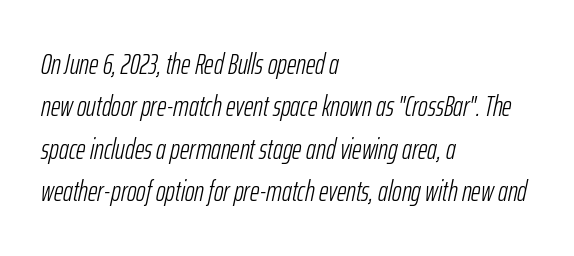
The image shows 29 px light, condensed type, italic (leaning right); set left-aligned, normal line spacing (1.46x), normal letter spacing, not underlined; low stroke contrast and a medium x-height.
